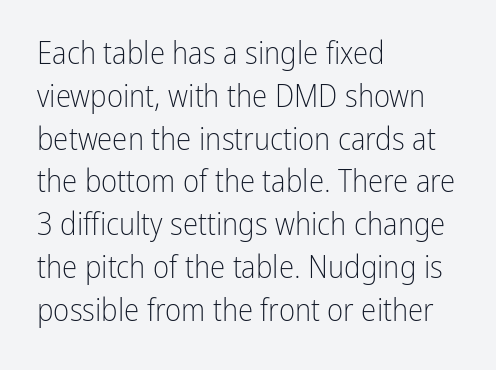
Q: Is the text bold? A: No.
Q: Is the text italic (slanted)? A: No, it is upright.
Q: Is the typeface a serif or a sans-serif typeface? A: Sans-serif.
Q: Is the text underlined? A: No.
Q: How is the paragraph aligned? A: Left-aligned.
Q: Is the spacing between letters normal or unusually wide? A: Normal.
Q: Is the spacing between lines tight, normal or loose? A: Normal.
Q: Width (condensed, normal, or wide)? A: Condensed.
Q: Stroke contrast? A: Low.
Q: x-height? A: Medium.
Q: Monospaced? A: No.
